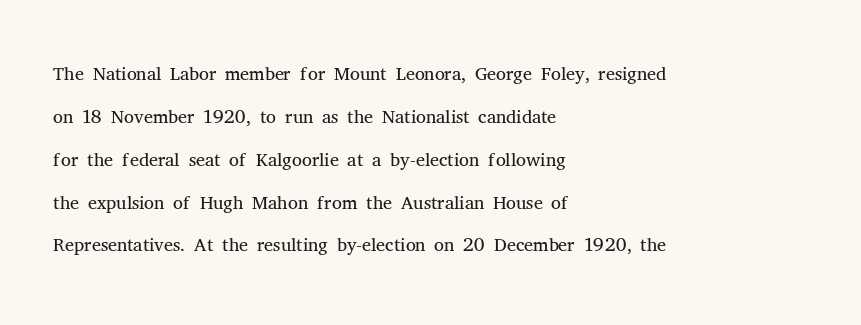
The typesetting does not lean heavy: it is not bold. Is there much room between lines? A standard amount, neither cramped nor airy. This sample uses plain, unmodified letter spacing. This rendering employs a face with finishing strokes, i.e., a serif. This is the regular roman posture of the typeface. Teacher's note: observe the even left margin — that is flush-left alignment.
